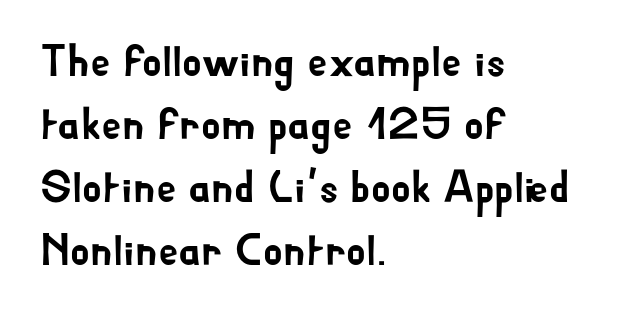
Q: Is the text italic (slanted)? A: No, it is upright.
Q: Is the typeface a serif or a sans-serif typeface? A: Sans-serif.
Q: Is the text underlined? A: No.
Q: How is the paragraph aligned? A: Left-aligned.
Q: Is the spacing between letters normal or unusually wide? A: Normal.
Q: Is the spacing between lines tight, normal or loose? A: Normal.
Q: Width (condensed, normal, or wide)? A: Normal.
Q: Stroke contrast? A: Low.
Q: x-height? A: Small.
Q: Monospaced? A: No.
